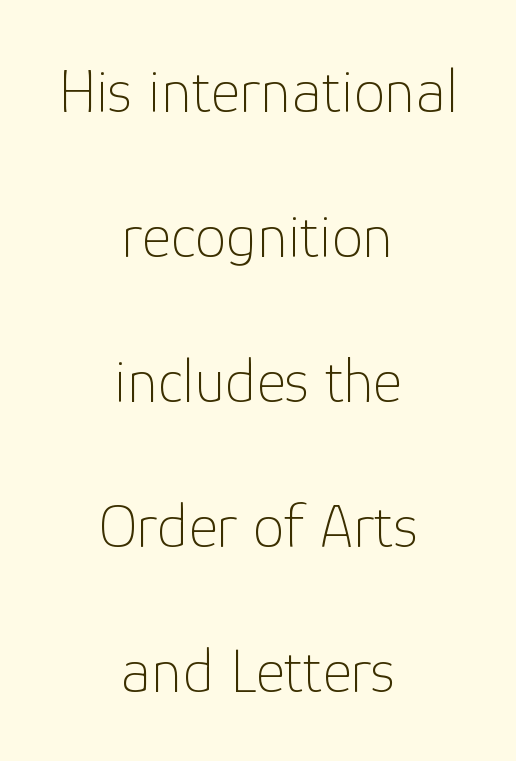
The image shows 63 px thin sans-serif type, upright; set centered, loose line spacing (2.3x), normal letter spacing, not underlined; low stroke contrast and a medium x-height.
